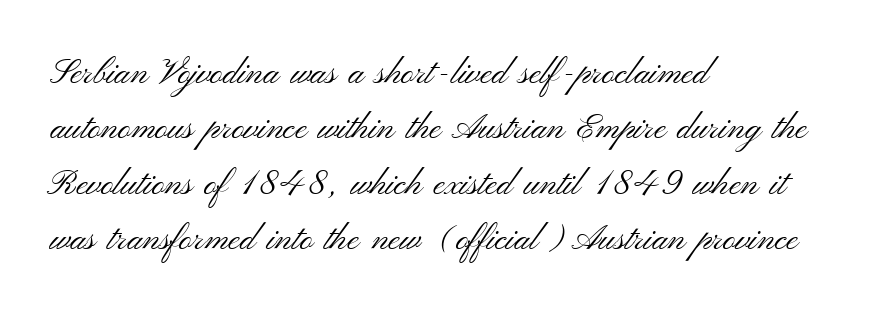
The designer went with a sans here, leaving each stem footless. A classic flush-left, rag-right setting is used for this passage. This rendering leaves character spacing at its baseline value. This sample keeps an unexceptional amount of space between lines. Bold? No — there's no thickening of the strokes.
